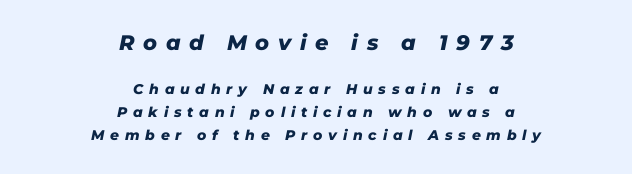
The image shows 21 px bold type, italic (leaning right); set centered, normal line spacing (1.64x), unusually wide letter spacing (+0.41 em), not underlined; the first (top) block is 1.5x larger.
